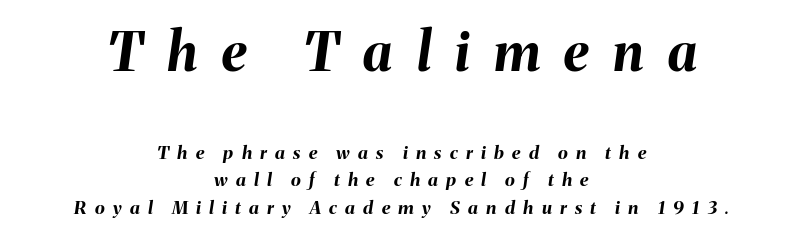
Q: Is the text bold? A: Yes.
Q: Is the text italic (slanted)? A: Yes, it leans right by about 8 degrees.
Q: Is the text underlined? A: No.
Q: How is the paragraph aligned? A: Centered.
Q: Is the spacing between letters normal or unusually wide? A: Unusually wide.
Q: Is the spacing between lines tight, normal or loose? A: Normal.
Q: Which block of text is set in a larger size, the first (top) or the second (bottom)? A: The first (top) one.
Q: Width (condensed, normal, or wide)? A: Normal.
Q: Stroke contrast? A: Medium.
Q: x-height? A: Medium.
Q: Monospaced? A: No.
